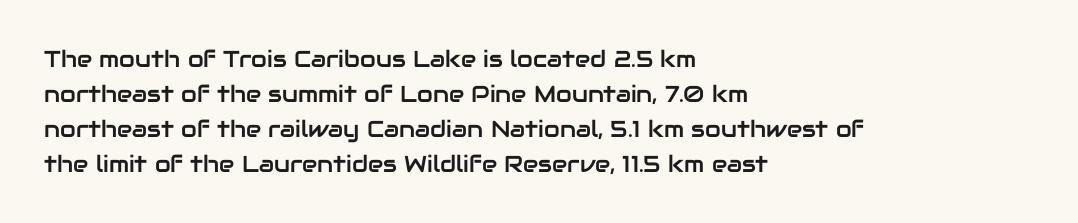
Q: Is the text italic (slanted)? A: No, it is upright.
Q: Is the text underlined? A: No.
Q: How is the paragraph aligned? A: Left-aligned.
Q: Is the spacing between letters normal or unusually wide? A: Normal.
Q: Is the spacing between lines tight, normal or loose? A: Normal.
